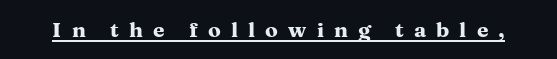
The image shows 21 px bold type, upright; set unusually wide letter spacing (+0.48 em), underlined.
